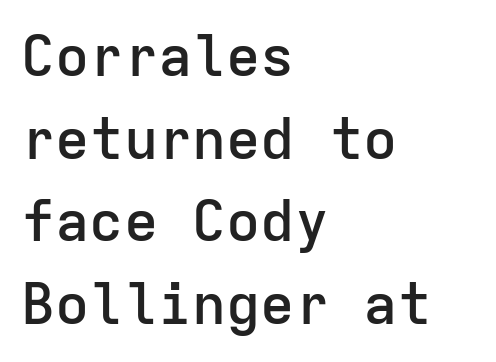
The baseline area is clear. Stroke terminals: plain, sans-serif. Short and long lines alike share a common starting point at left. Italic: no, the glyphs are upright roman. A typesetter would call this monospace, since all characters share one set width.
